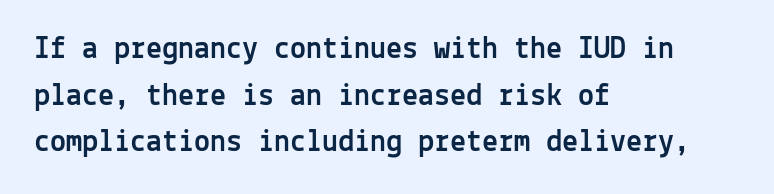
{"serif": "no", "italic": "no", "width": "normal", "x_height": "medium", "monospaced": "yes", "underline": "no", "align": "left", "line_spacing": "normal", "line_spacing_ratio": 1.46, "letter_spacing": "normal", "letter_spacing_em": 0.0, "glyph_px": 32}
